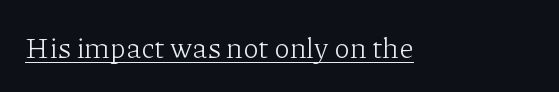
Q: Is the text bold? A: No.
Q: Is the text italic (slanted)? A: No, it is upright.
Q: Is the typeface a serif or a sans-serif typeface? A: Serif.
Q: Is the text underlined? A: Yes.
Q: Is the spacing between letters normal or unusually wide? A: Normal.
Q: Width (condensed, normal, or wide)? A: Normal.
Q: Stroke contrast? A: Low.
Q: x-height? A: Medium.
Q: Monospaced? A: No.
